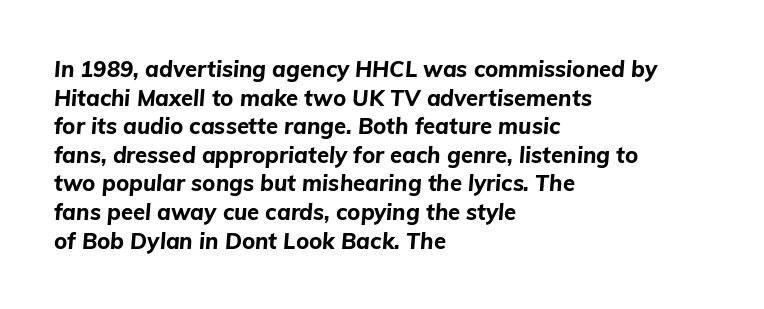
Vertical spacing — default. Nobody drew a line under any word here. Typographic density is high because the face is bold. No extra tracking has been applied to these lines. The typography opts for an oblique posture over an upright one. Visually the block forms a straight wall on the left and a jagged coastline on the right.
